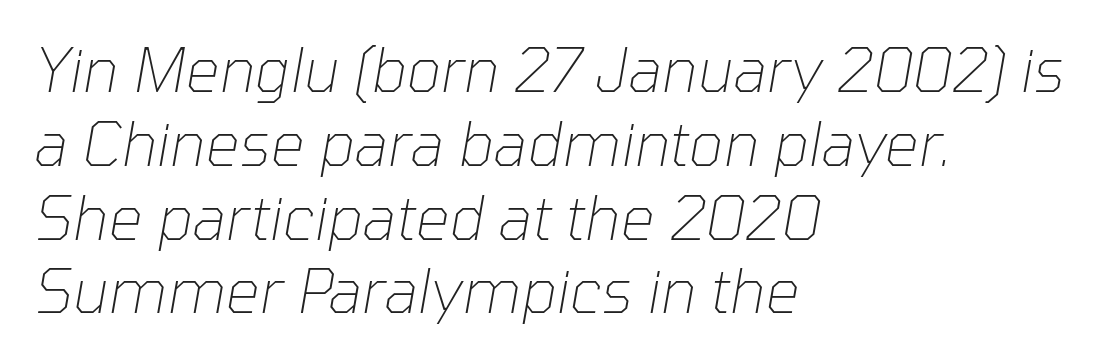
Q: Is the text bold? A: No.
Q: Is the text italic (slanted)? A: Yes, it leans right by about 10 degrees.
Q: Is the text underlined? A: No.
Q: How is the paragraph aligned? A: Left-aligned.
Q: Is the spacing between letters normal or unusually wide? A: Normal.
Q: Width (condensed, normal, or wide)? A: Normal.
Q: Stroke contrast? A: Low.
Q: x-height? A: Medium.
Q: Monospaced? A: No.
